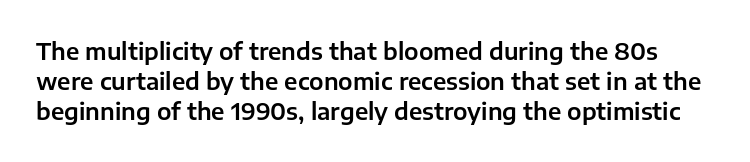
Q: Is the text italic (slanted)? A: No, it is upright.
Q: Is the text underlined? A: No.
Q: Is the spacing between letters normal or unusually wide? A: Normal.
Q: Is the spacing between lines tight, normal or loose? A: Normal.
